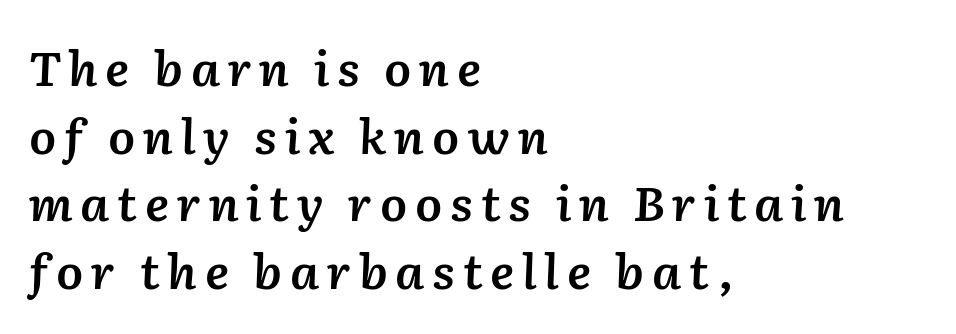
{"italic": "yes", "lean": "right", "slant_degrees": 2, "bold": "semi", "weight": "semibold", "width": "normal", "stroke_contrast": "low", "x_height": "medium", "monospaced": "no", "underline": "no", "align": "left", "line_spacing": "normal", "line_spacing_ratio": 1.41, "glyph_px": 48}
